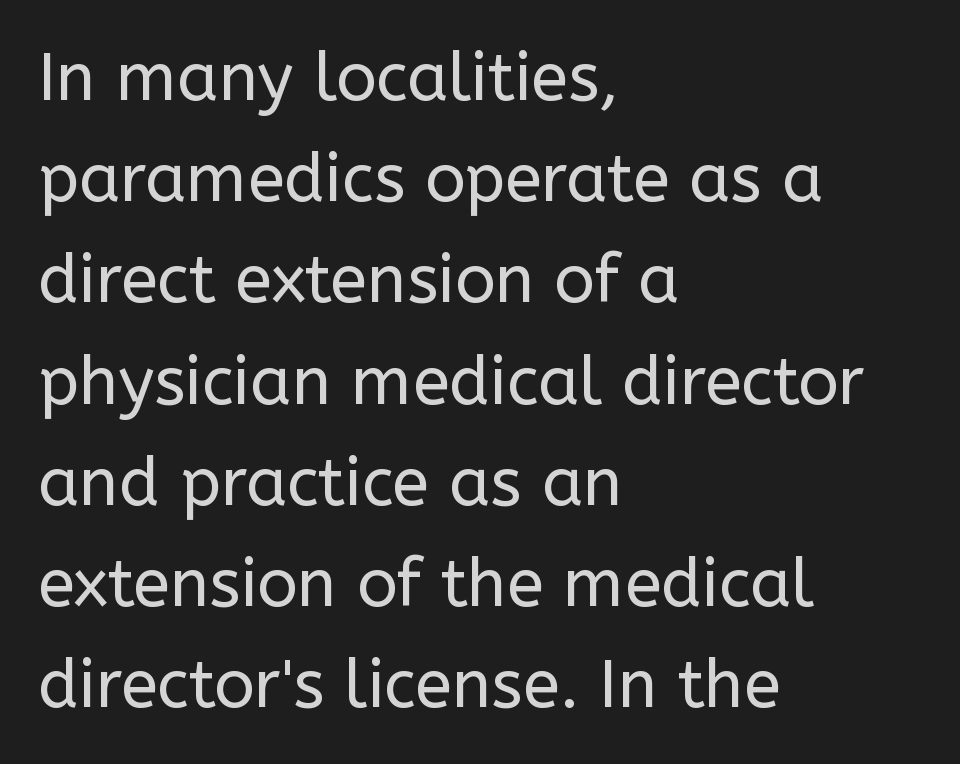
Q: Is the text bold? A: No.
Q: Is the text italic (slanted)? A: No, it is upright.
Q: Is the typeface a serif or a sans-serif typeface? A: Sans-serif.
Q: Is the text underlined? A: No.
Q: How is the paragraph aligned? A: Left-aligned.
Q: Is the spacing between letters normal or unusually wide? A: Normal.
Q: Is the spacing between lines tight, normal or loose? A: Normal.
Q: Width (condensed, normal, or wide)? A: Normal.
Q: Stroke contrast? A: Low.
Q: x-height? A: Medium.
Q: Monospaced? A: No.
